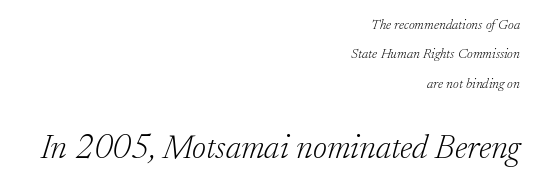
Interline gaps are noticeably wide in this sample. Which of the two is more prominent by size? The second, at the bottom. Short and long lines alike share a common ending point at right. The strokes are not fattened; the text isn't bold.
